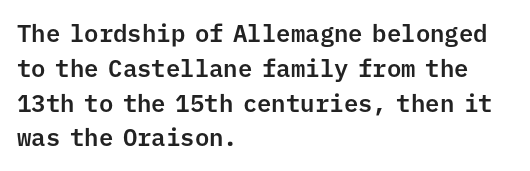
The image shows 24 px text type, upright; set left-aligned, normal line spacing (1.45x), normal letter spacing, not underlined.
